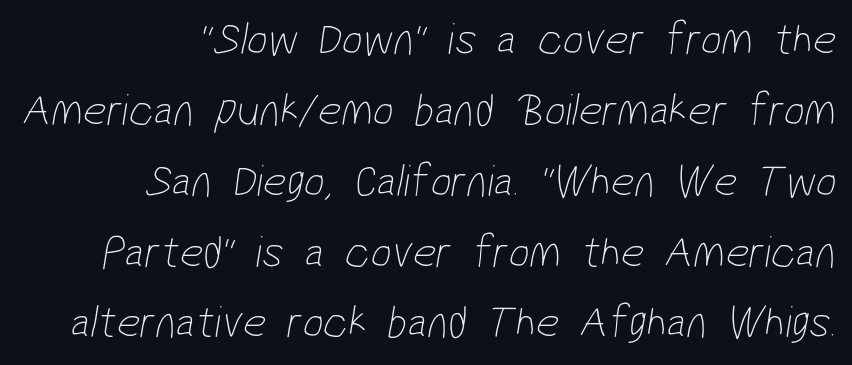
Varying glyph widths throughout — classic text-font behaviour. In terms of letterspacing, this is plain default setting. Horizontal bands of white between lines are of average thickness. Letterform terminals end flat and unadorned throughout the passage. The passage shown is not bold in any degree. Descenders are the only things crossing below the line.
